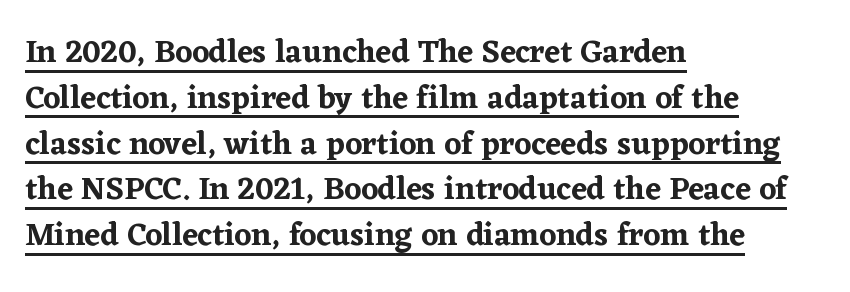
{"serif": "yes", "italic": "no", "width": "normal", "stroke_contrast": "low", "x_height": "medium", "monospaced": "no", "underline": "yes", "align": "left", "line_spacing": "normal", "line_spacing_ratio": 1.43, "letter_spacing": "normal", "letter_spacing_em": 0.0, "glyph_px": 32}
